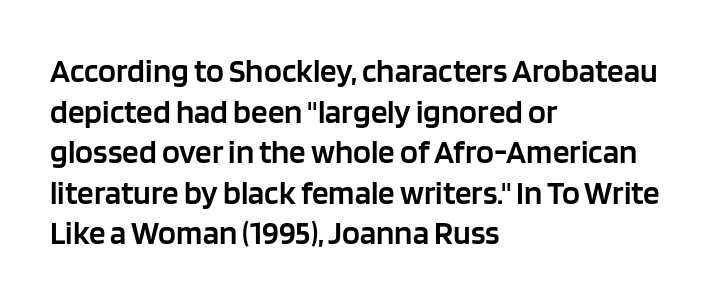
Q: Is the text bold? A: Semi-bold.
Q: Is the text italic (slanted)? A: No, it is upright.
Q: Is the typeface a serif or a sans-serif typeface? A: Sans-serif.
Q: Is the text underlined? A: No.
Q: How is the paragraph aligned? A: Left-aligned.
Q: Is the spacing between letters normal or unusually wide? A: Normal.
Q: Width (condensed, normal, or wide)? A: Normal.
Q: Stroke contrast? A: Low.
Q: x-height? A: Large.
Q: Monospaced? A: No.
